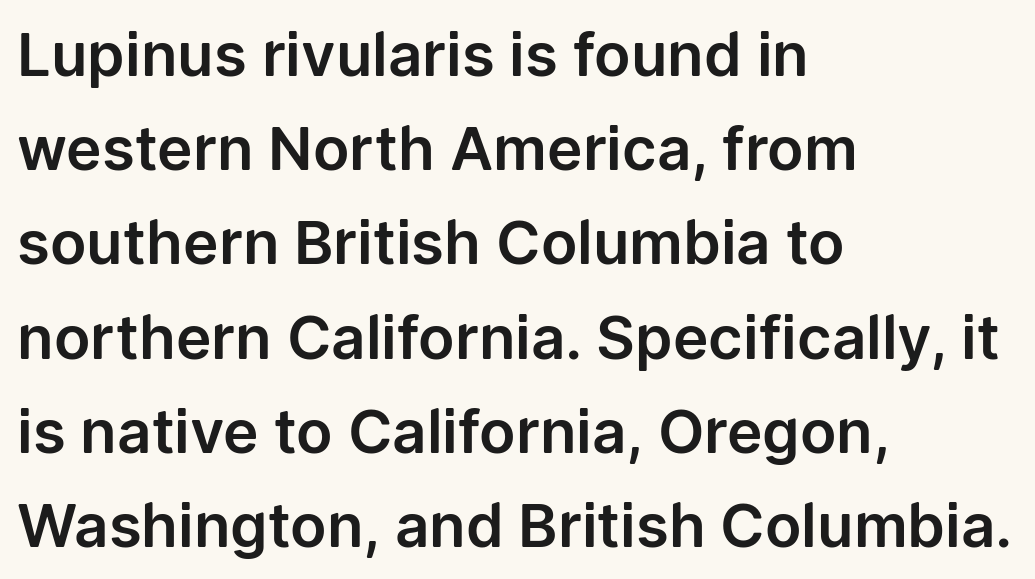
The image shows 60 px sans-serif type, upright; set left-aligned, normal line spacing (1.57x), normal letter spacing, not underlined; low stroke contrast and a medium x-height.
